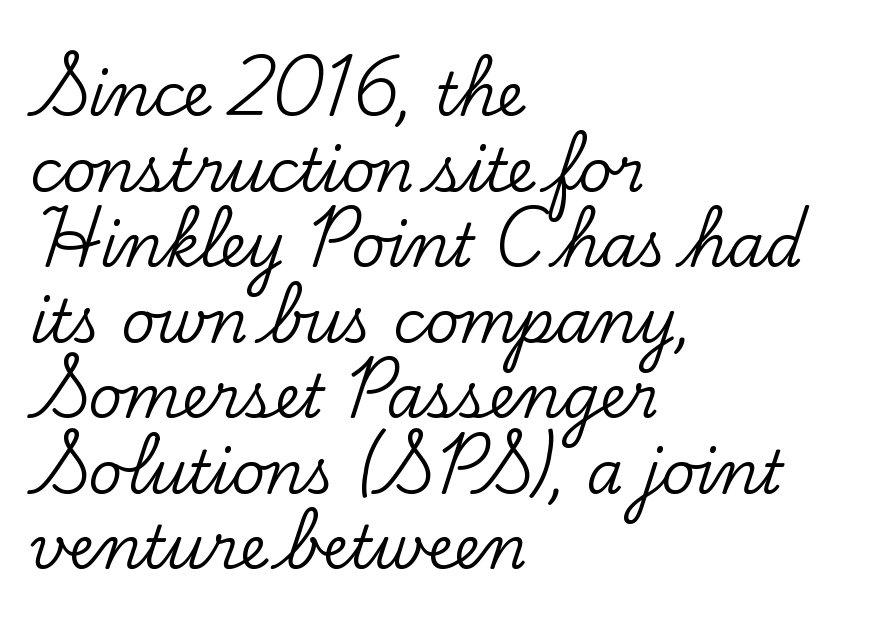
The image shows 59 px serif type; set left-aligned, normal line spacing (1.28x), normal letter spacing, not underlined; low stroke contrast and a small x-height.
